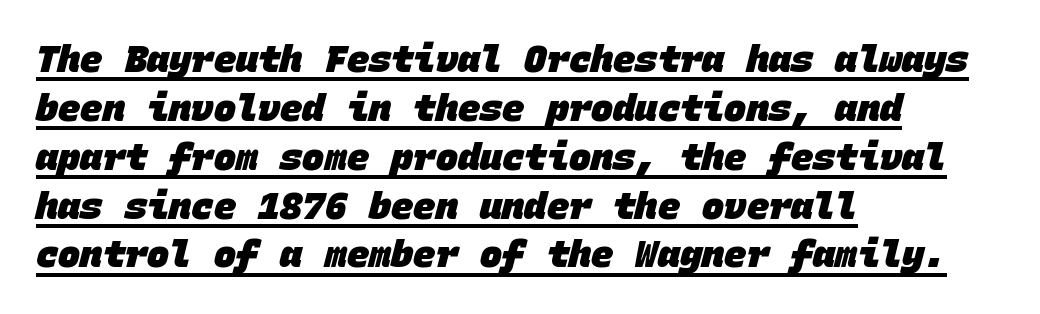
No extra tracking has been applied to these lines. Normally led — the rows are evenly, conventionally spaced. The rendering shows plain stroke endings on the letterforms — a sans-serif design. Do the characters align in a grid? Yes, the font is monospaced. Compared with an ordinary text face, these strokes are far heavier — a full bold.
